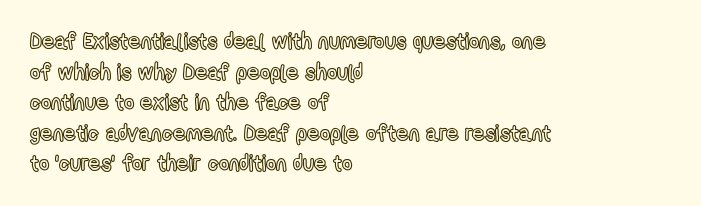
Q: Is the text italic (slanted)? A: No, it is upright.
Q: Is the text underlined? A: No.
Q: How is the paragraph aligned? A: Left-aligned.
Q: Is the spacing between letters normal or unusually wide? A: Normal.
Q: Is the spacing between lines tight, normal or loose? A: Normal.
